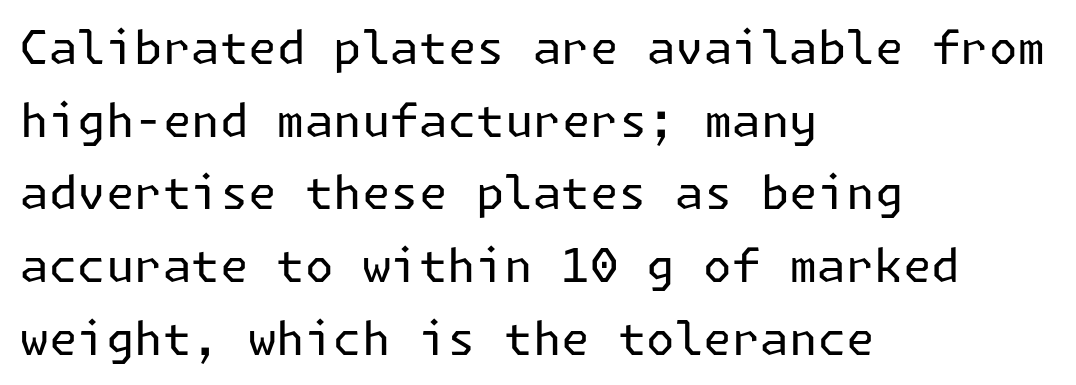
Q: Is the text bold? A: No.
Q: Is the text italic (slanted)? A: No, it is upright.
Q: Is the typeface a serif or a sans-serif typeface? A: Sans-serif.
Q: Is the text underlined? A: No.
Q: How is the paragraph aligned? A: Left-aligned.
Q: Is the spacing between letters normal or unusually wide? A: Normal.
Q: Is the spacing between lines tight, normal or loose? A: Normal.
Q: Width (condensed, normal, or wide)? A: Normal.
Q: Stroke contrast? A: Low.
Q: x-height? A: Medium.
